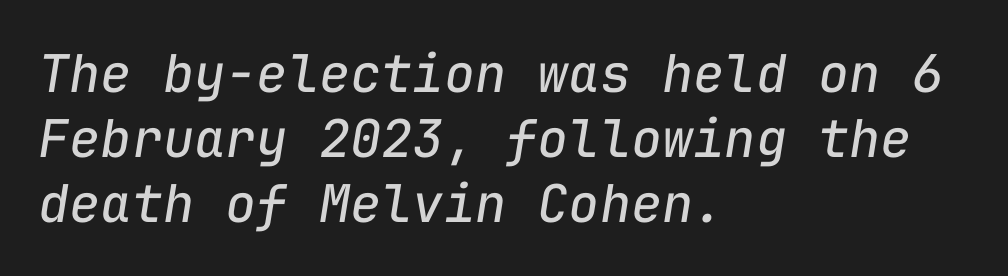
{"italic": "yes", "lean": "right", "slant_degrees": 9, "bold": "no", "weight": "regular", "width": "normal", "stroke_contrast": "low", "x_height": "medium", "monospaced": "yes", "underline": "no", "align": "left", "line_spacing": "normal", "line_spacing_ratio": 1.25, "letter_spacing": "normal", "letter_spacing_em": 0.0, "glyph_px": 52}
